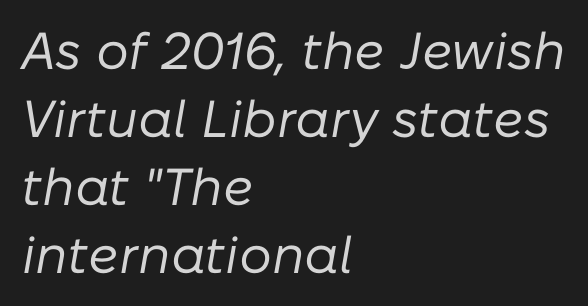
{"italic": "yes", "lean": "right", "slant_degrees": 10, "bold": "no", "weight": "regular", "width": "normal", "stroke_contrast": "low", "x_height": "medium", "monospaced": "no", "underline": "no", "align": "left", "line_spacing": "normal", "line_spacing_ratio": 1.31, "letter_spacing": "normal", "letter_spacing_em": 0.0, "glyph_px": 52}
